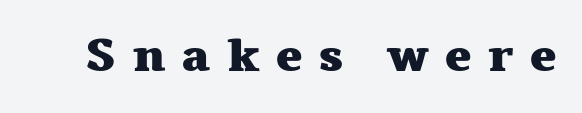
The image shows 46 px heavy, wide serif type, upright; set unusually wide letter spacing (+0.34 em), not underlined; medium stroke contrast and a medium x-height.
